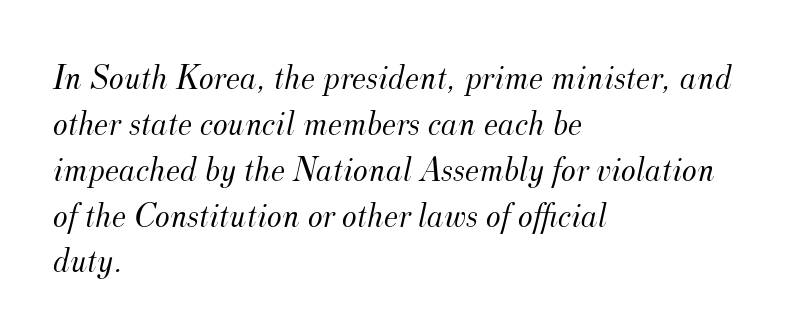
The image shows 35 px light serif type, italic (leaning right); set left-aligned, normal line spacing (1.31x), normal letter spacing, not underlined; medium stroke contrast and a small x-height.
